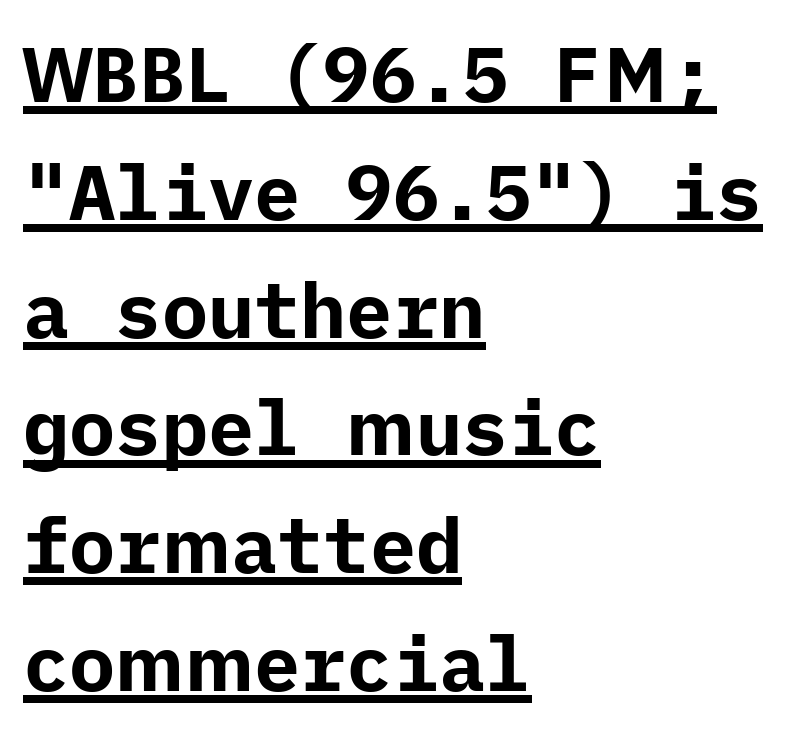
No italicization has been applied; the sample stays upright. Like a heading marked for emphasis, these lines bear an underscore. A student would call this left alignment; a typographer would say flush left, rag right. Between one letter and the next there's only the usual sliver of space. Summary of weight: heavy, a full bold.
